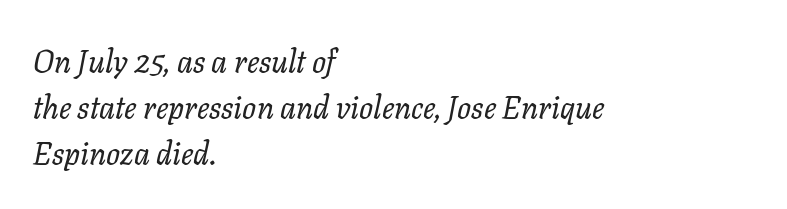
The image shows 31 px regular-weight type, italic (leaning right); set left-aligned, normal line spacing (1.49x), normal letter spacing, not underlined; low stroke contrast and a medium x-height.
